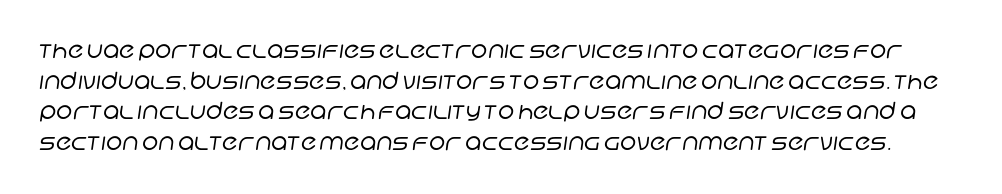
Q: Is the text bold? A: No.
Q: Is the text underlined? A: No.
Q: Is the spacing between letters normal or unusually wide? A: Normal.
Q: Is the spacing between lines tight, normal or loose? A: Normal.
